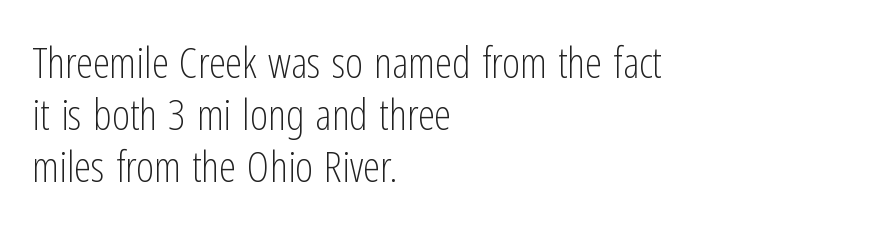
Q: Is the text bold? A: No.
Q: Is the text italic (slanted)? A: No, it is upright.
Q: Is the typeface a serif or a sans-serif typeface? A: Sans-serif.
Q: Is the text underlined? A: No.
Q: How is the paragraph aligned? A: Left-aligned.
Q: Is the spacing between letters normal or unusually wide? A: Normal.
Q: Width (condensed, normal, or wide)? A: Condensed.
Q: Stroke contrast? A: Low.
Q: x-height? A: Medium.
Q: Monospaced? A: No.
